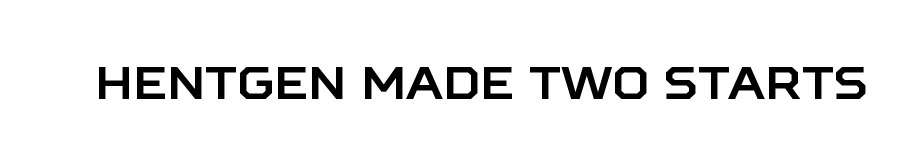
The image shows 46 px sans-serif type, upright; set normal letter spacing, not underlined; low stroke contrast and a large x-height.
